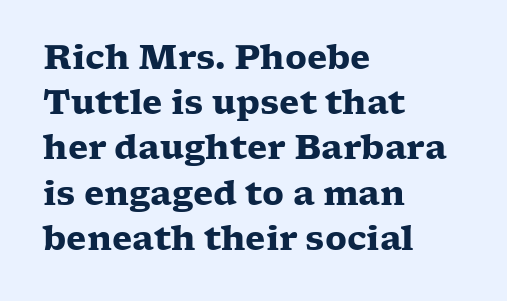
{"serif": "yes", "italic": "no", "bold": "yes", "weight": "heavy", "width": "wide", "stroke_contrast": "low", "x_height": "medium", "monospaced": "no", "underline": "no", "align": "left", "line_spacing": "normal", "line_spacing_ratio": 1.37, "letter_spacing": "normal", "letter_spacing_em": 0.0, "glyph_px": 33}
